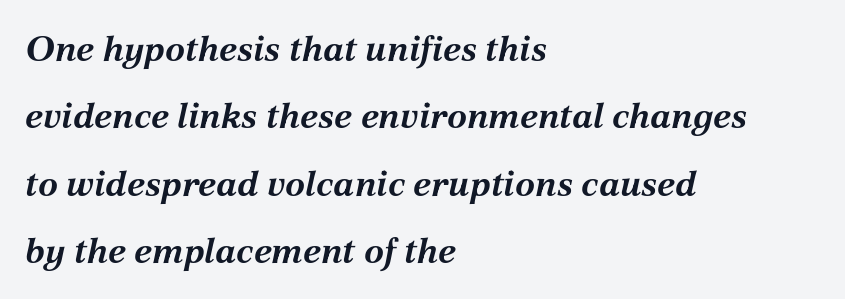
Looks like regular typesetting: each glyph gets only the width it needs. Which margin do the lines hug? The left one — the right edge is uneven. Underlining? Definitely not there. Looking at the ascenders, they clearly lean. Emphasis by weight is at full strength: bold. Glyph-to-glyph distance matches everyday printed text.
